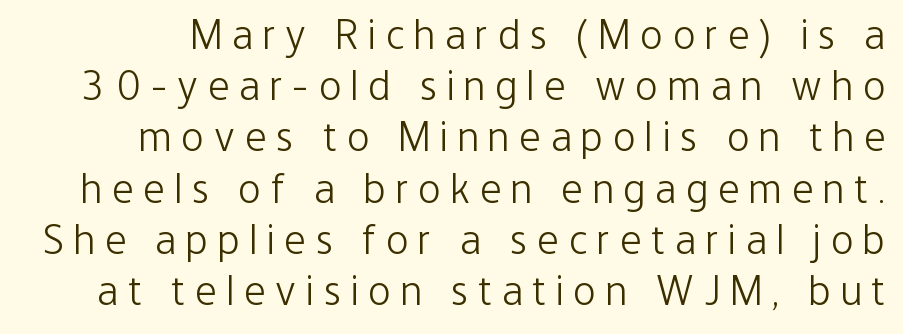
Unbolded letterforms with no extra heft. Check the space under the baseline: it is left empty. Check where the strokes stop: nothing finishes them off — pure sans. These lines are rendered in a variable-pitch font. Substantial extra tracking has been applied to these lines. The type sits square on the baseline with zero lean.
